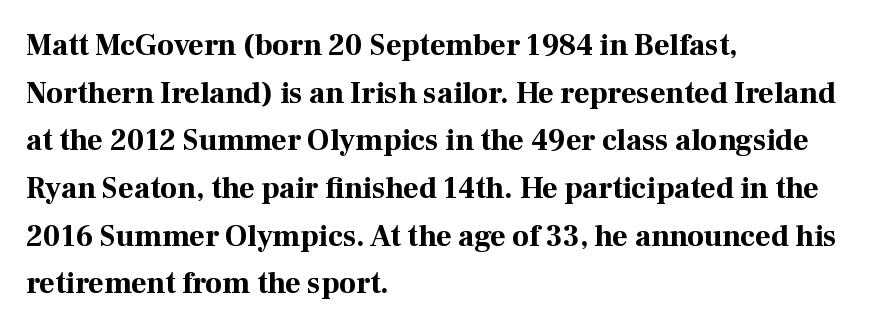
Plain, unruled lines of type. Posture: upright roman. The characters look thick and weighty, a clear bold. A typesetter would call this proportional, since set widths differ per character. The type family on display is of the serif kind. In CSS terms this would be text-align: left.
